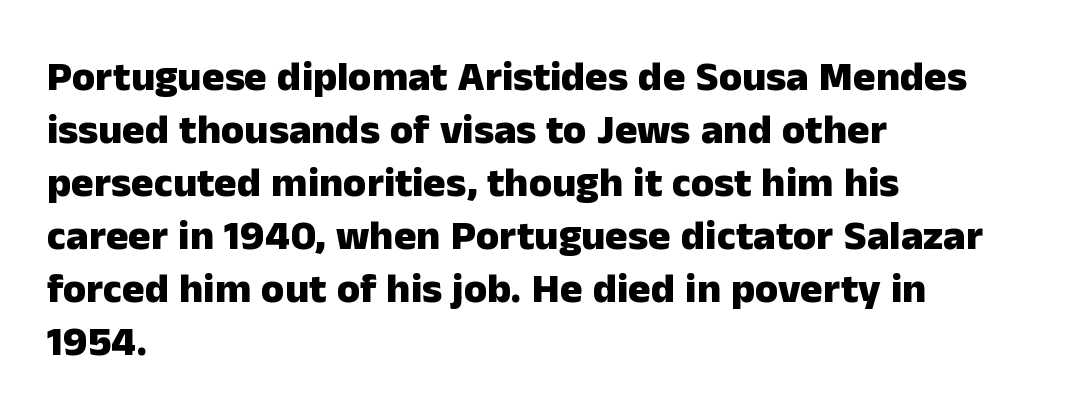
{"serif": "no", "italic": "no", "bold": "yes", "weight": "heavy", "width": "normal", "stroke_contrast": "low", "x_height": "medium", "monospaced": "no", "underline": "no", "align": "left", "line_spacing": "normal", "line_spacing_ratio": 1.26, "letter_spacing": "normal", "letter_spacing_em": 0.0, "glyph_px": 42}
